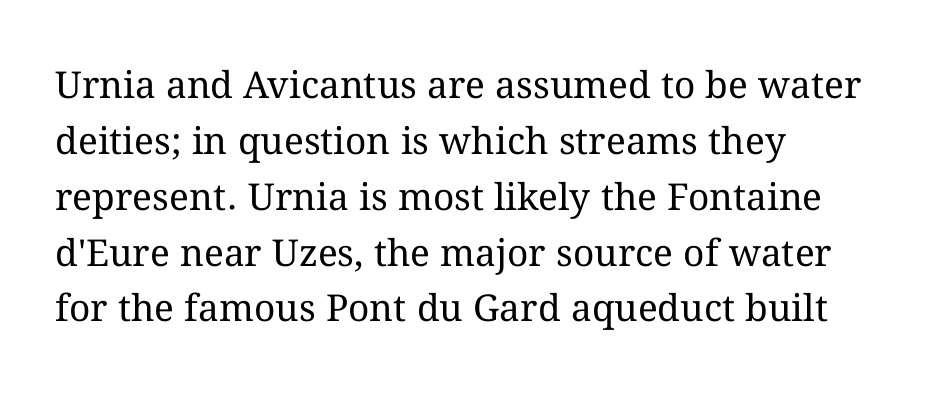
{"italic": "no", "bold": "no", "weight": "regular", "width": "normal", "stroke_contrast": "medium", "x_height": "medium", "monospaced": "no", "underline": "no", "align": "left", "line_spacing": "normal", "line_spacing_ratio": 1.51, "letter_spacing": "normal", "letter_spacing_em": 0.0, "glyph_px": 37}
